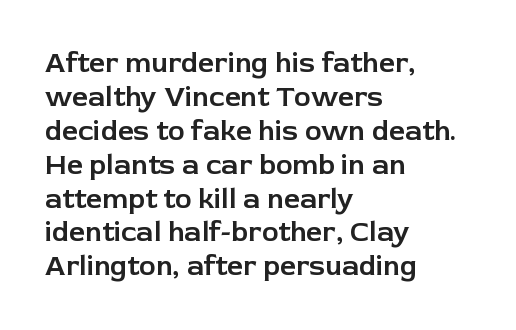
The paragraph has a hard left edge and a soft right edge. Unlike italic type, these characters show no tilt at all. The passage shown is typeset with a sans-serif family. These lines are rendered in a variable-pitch font. Only glyphs here, with clear space below each row. You could call the tracking neutral — neither tight nor loose.
